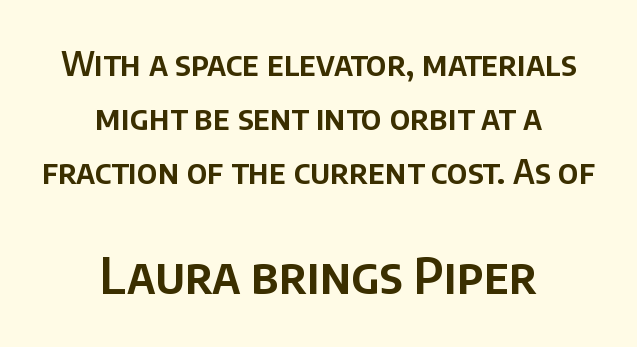
The image shows 49 px sans-serif type, upright; set centered, normal line spacing (1.63x), normal letter spacing, not underlined; the second (bottom) block is 1.48x larger; low stroke contrast and a large x-height.
